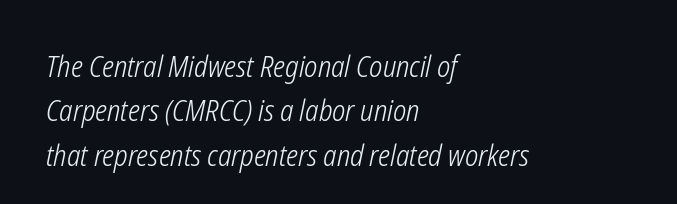
Q: Is the text bold? A: No.
Q: Is the text italic (slanted)? A: Yes, it leans right by about 12 degrees.
Q: Is the text underlined? A: No.
Q: How is the paragraph aligned? A: Left-aligned.
Q: Is the spacing between letters normal or unusually wide? A: Normal.
Q: Is the spacing between lines tight, normal or loose? A: Normal.
Q: Width (condensed, normal, or wide)? A: Condensed.
Q: Stroke contrast? A: Low.
Q: x-height? A: Medium.
Q: Monospaced? A: No.
